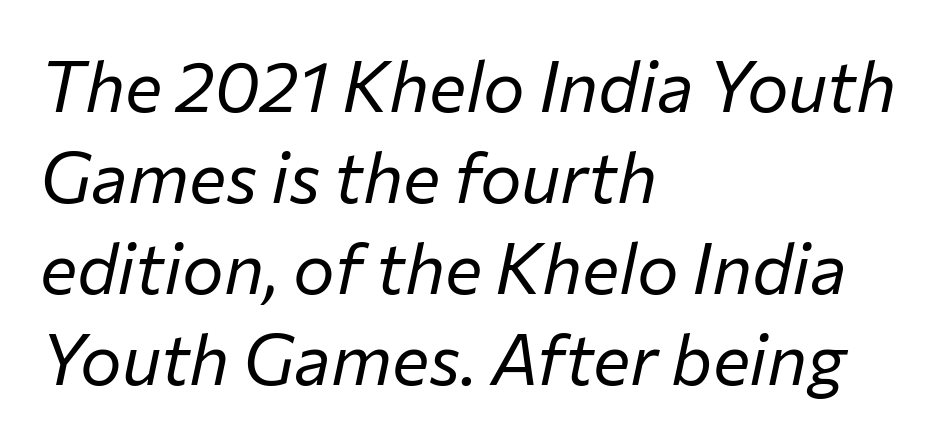
Inter-character spacing is left at the font's built-in metrics. Vertically, the passage feels balanced, rows spaced as you'd expect. A typesetter would mark this as italic. Do the characters align in a grid? No, the font is proportional.
